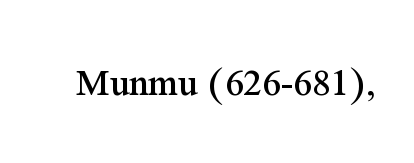
{"serif": "yes", "italic": "no", "width": "normal", "stroke_contrast": "medium", "x_height": "medium", "monospaced": "no", "underline": "no", "letter_spacing": "normal", "letter_spacing_em": 0.0, "glyph_px": 41}
